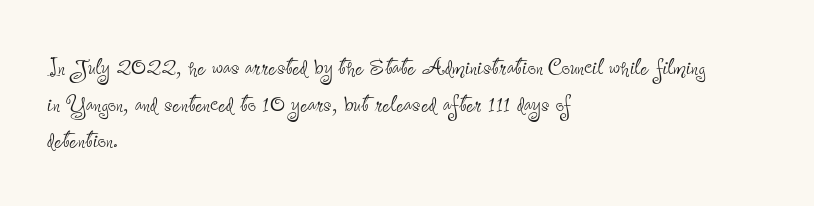
{"serif": "no", "bold": "no", "weight": "thin", "width": "condensed", "stroke_contrast": "low", "x_height": "small", "monospaced": "no", "underline": "no", "align": "left", "line_spacing": "normal", "line_spacing_ratio": 1.26, "letter_spacing": "normal", "letter_spacing_em": 0.0, "glyph_px": 29}
